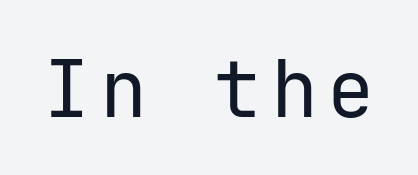
The image shows 79 px regular-weight sans-serif type, upright; set not underlined; low stroke contrast and a medium x-height.
